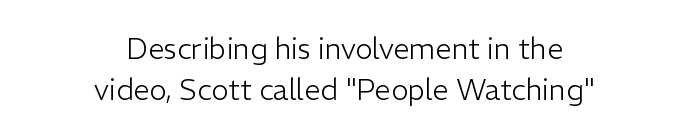
The image shows 29 px light sans-serif type, upright; set centered, normal line spacing (1.4x), normal letter spacing, not underlined; low stroke contrast and a medium x-height.
